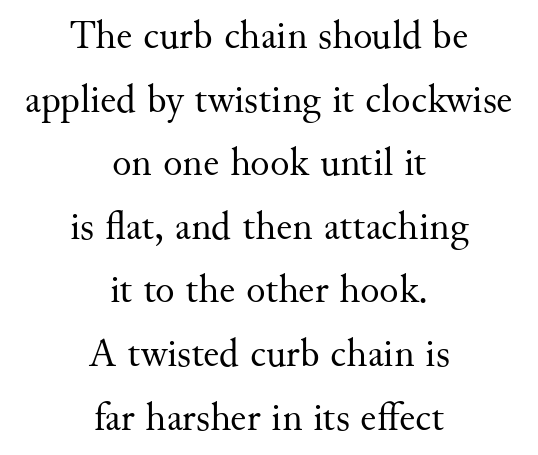
Q: Is the text bold? A: No.
Q: Is the text italic (slanted)? A: No, it is upright.
Q: Is the typeface a serif or a sans-serif typeface? A: Serif.
Q: Is the text underlined? A: No.
Q: How is the paragraph aligned? A: Centered.
Q: Is the spacing between letters normal or unusually wide? A: Normal.
Q: Is the spacing between lines tight, normal or loose? A: Normal.
Q: Width (condensed, normal, or wide)? A: Normal.
Q: Stroke contrast? A: Medium.
Q: x-height? A: Small.
Q: Monospaced? A: No.
